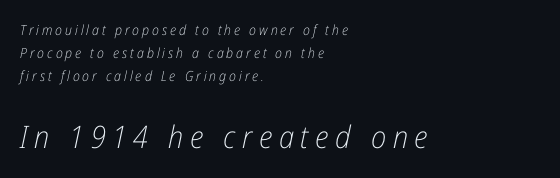
Q: Is the text bold? A: No.
Q: Is the text italic (slanted)? A: Yes, it leans right by about 12 degrees.
Q: Is the text underlined? A: No.
Q: How is the paragraph aligned? A: Left-aligned.
Q: Is the spacing between letters normal or unusually wide? A: Unusually wide.
Q: Is the spacing between lines tight, normal or loose? A: Normal.
Q: Which block of text is set in a larger size, the first (top) or the second (bottom)? A: The second (bottom) one.
Q: Width (condensed, normal, or wide)? A: Condensed.
Q: Stroke contrast? A: Low.
Q: x-height? A: Medium.
Q: Monospaced? A: No.
